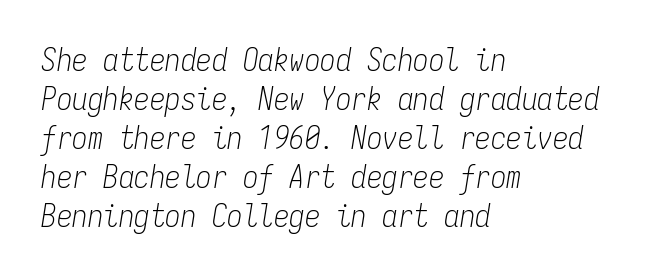
Q: Is the text bold? A: No.
Q: Is the text italic (slanted)? A: Yes, it leans right by about 9 degrees.
Q: Is the text underlined? A: No.
Q: How is the paragraph aligned? A: Left-aligned.
Q: Is the spacing between letters normal or unusually wide? A: Normal.
Q: Is the spacing between lines tight, normal or loose? A: Normal.
Q: Width (condensed, normal, or wide)? A: Condensed.
Q: Stroke contrast? A: Low.
Q: x-height? A: Medium.
Q: Monospaced? A: Yes.
